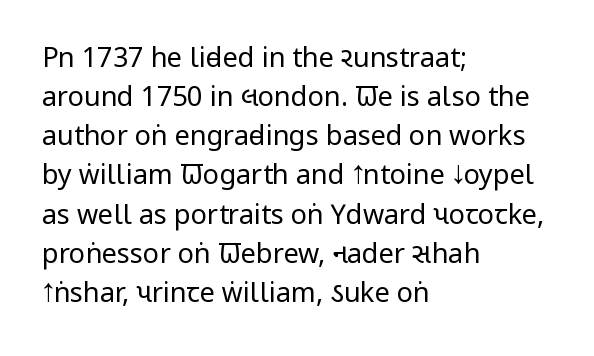
Default kerning and tracking; the words read as compact shapes. No heavy texture on the line: the type isn't bold. A roman cut, with each character standing at attention. Notice how the passage keeps a crisp vertical edge on the left only. Bare-footed words on every line.
